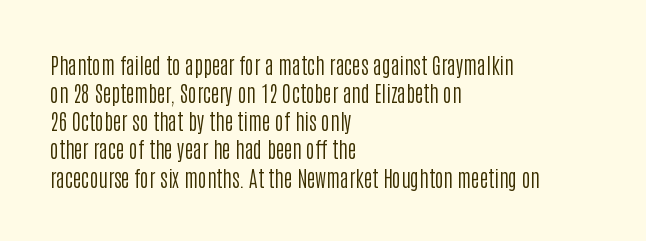
Visually the block forms a straight wall on the left and a jagged coastline on the right. Style check: upright. Bold? No — there's no thickening of the strokes. Notice how descenders clear the ascenders below comfortably — that's standard leading. Each word holds together tightly as a unit, with standard inter-letter gaps.
